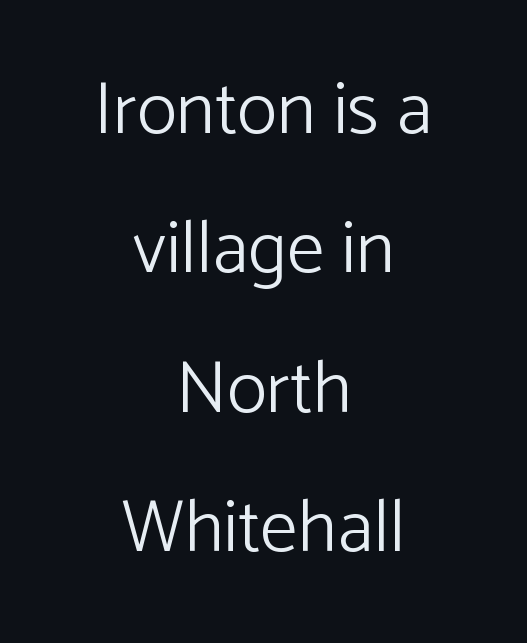
Q: Is the text bold? A: No.
Q: Is the text italic (slanted)? A: No, it is upright.
Q: Is the typeface a serif or a sans-serif typeface? A: Sans-serif.
Q: Is the text underlined? A: No.
Q: How is the paragraph aligned? A: Centered.
Q: Is the spacing between letters normal or unusually wide? A: Normal.
Q: Width (condensed, normal, or wide)? A: Normal.
Q: Stroke contrast? A: Low.
Q: x-height? A: Medium.
Q: Monospaced? A: No.
